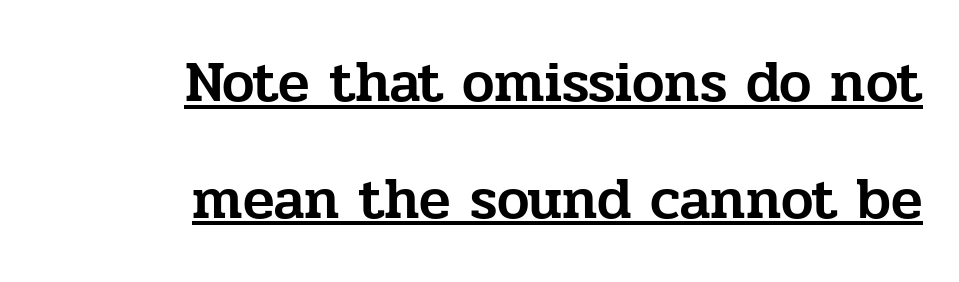
The image shows 58 px serif type, upright; set right-aligned, loose line spacing (2.01x), normal letter spacing, underlined; low stroke contrast and a medium x-height.
